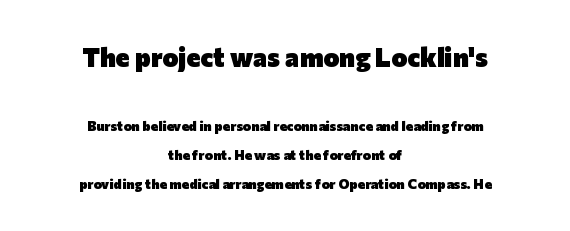
The image shows 27 px bold type, upright; set centered, loose line spacing (2.06x), normal letter spacing, not underlined; the first (top) block is 1.93x larger.
